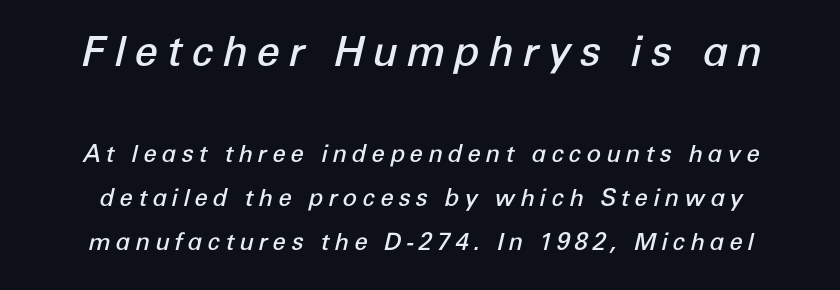
Q: Is the text bold? A: Semi-bold.
Q: Is the text italic (slanted)? A: Yes, it leans right by about 12 degrees.
Q: Is the text underlined? A: No.
Q: Is the spacing between letters normal or unusually wide? A: Unusually wide.
Q: Which block of text is set in a larger size, the first (top) or the second (bottom)? A: The first (top) one.
Q: Width (condensed, normal, or wide)? A: Normal.
Q: Stroke contrast? A: Low.
Q: x-height? A: Medium.
Q: Monospaced? A: No.
